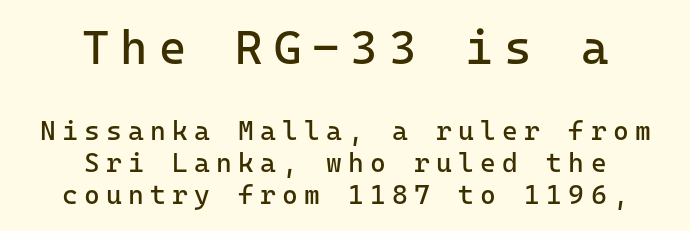
Q: Is the text bold? A: No.
Q: Is the text italic (slanted)? A: No, it is upright.
Q: Is the typeface a serif or a sans-serif typeface? A: Sans-serif.
Q: Is the text underlined? A: No.
Q: How is the paragraph aligned? A: Centered.
Q: Is the spacing between letters normal or unusually wide? A: Unusually wide.
Q: Which block of text is set in a larger size, the first (top) or the second (bottom)? A: The first (top) one.
Q: Width (condensed, normal, or wide)? A: Normal.
Q: Stroke contrast? A: Low.
Q: x-height? A: Medium.
